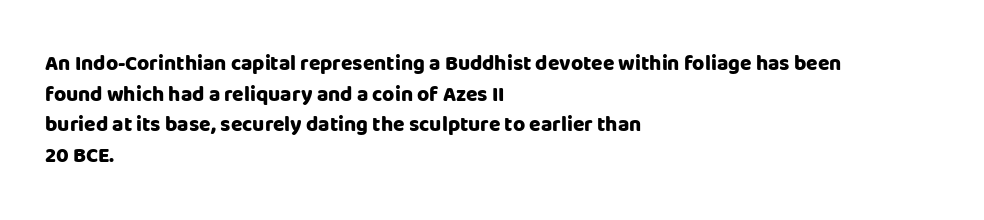
Q: Is the text bold? A: Yes.
Q: Is the text italic (slanted)? A: No, it is upright.
Q: Is the text underlined? A: No.
Q: How is the paragraph aligned? A: Left-aligned.
Q: Is the spacing between letters normal or unusually wide? A: Normal.
Q: Is the spacing between lines tight, normal or loose? A: Normal.
